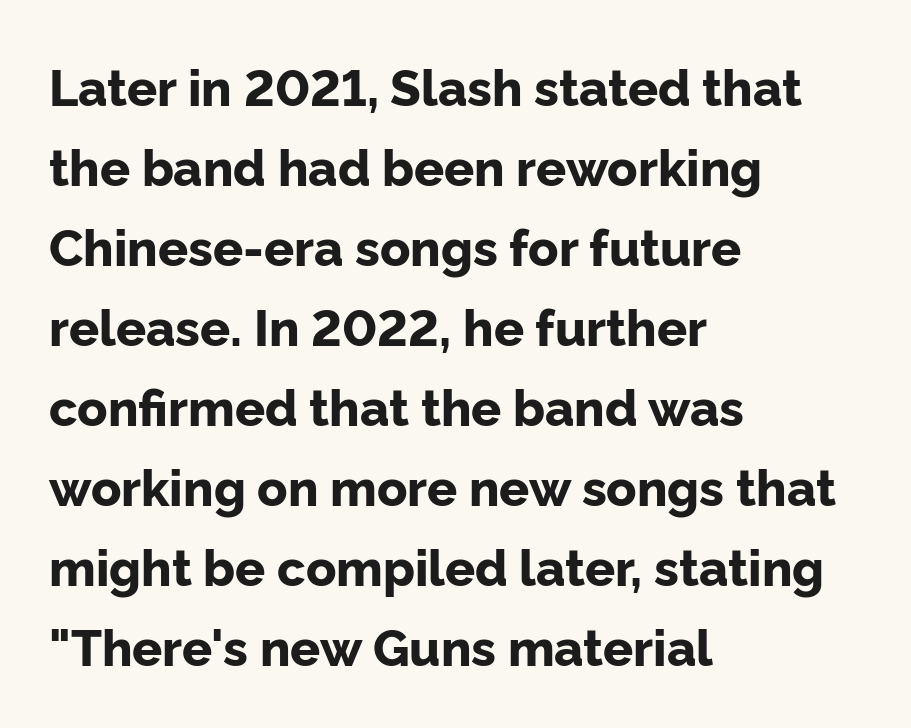
{"serif": "no", "italic": "no", "bold": "yes", "weight": "bold", "width": "normal", "stroke_contrast": "low", "x_height": "medium", "monospaced": "no", "underline": "no", "align": "left", "line_spacing": "normal", "line_spacing_ratio": 1.6, "letter_spacing": "normal", "letter_spacing_em": 0.0, "glyph_px": 50}
